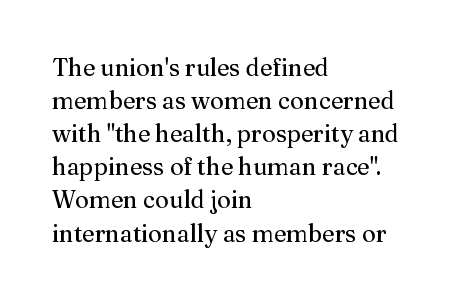
Horizontally, the lines are justified to the leading edge only. A roman cut, with each character standing at attention. The lines sit at an ordinary, default distance from one another. The font sits on the lighter half of the weight spectrum, regular included. Just letters on the line, the space beneath them empty. Standard letterfit; no display-style spreading of the glyphs.
